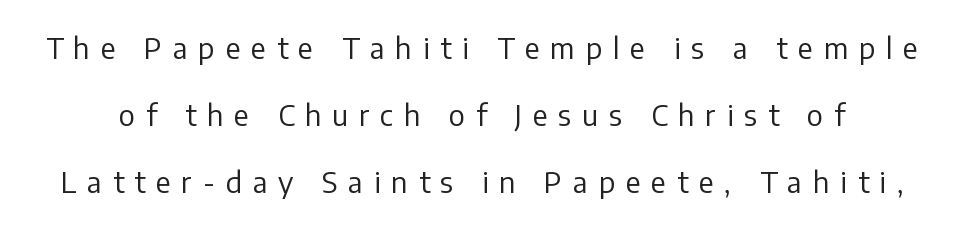
Q: Is the text bold? A: No.
Q: Is the text italic (slanted)? A: No, it is upright.
Q: Is the typeface a serif or a sans-serif typeface? A: Sans-serif.
Q: Is the text underlined? A: No.
Q: Is the spacing between letters normal or unusually wide? A: Unusually wide.
Q: Is the spacing between lines tight, normal or loose? A: Loose.
Q: Width (condensed, normal, or wide)? A: Normal.
Q: Stroke contrast? A: Low.
Q: x-height? A: Medium.
Q: Monospaced? A: No.
